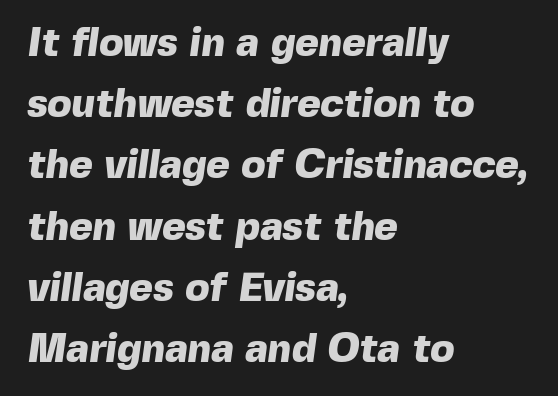
Are there feet on the stems? There aren't — it's a sans. Letters rest on an invisible, unmarked baseline. Default kerning and tracking; the words read as compact shapes. A normal amount of white space separates one row of letters from the next.
